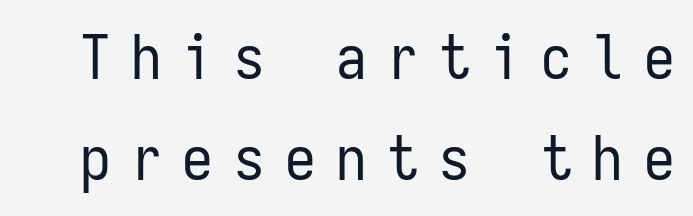
{"serif": "no", "italic": "no", "bold": "no", "weight": "regular", "width": "condensed", "stroke_contrast": "low", "x_height": "medium", "monospaced": "yes", "underline": "no", "line_spacing": "normal", "line_spacing_ratio": 1.65, "letter_spacing": "wide", "letter_spacing_em": 0.34, "glyph_px": 61}
